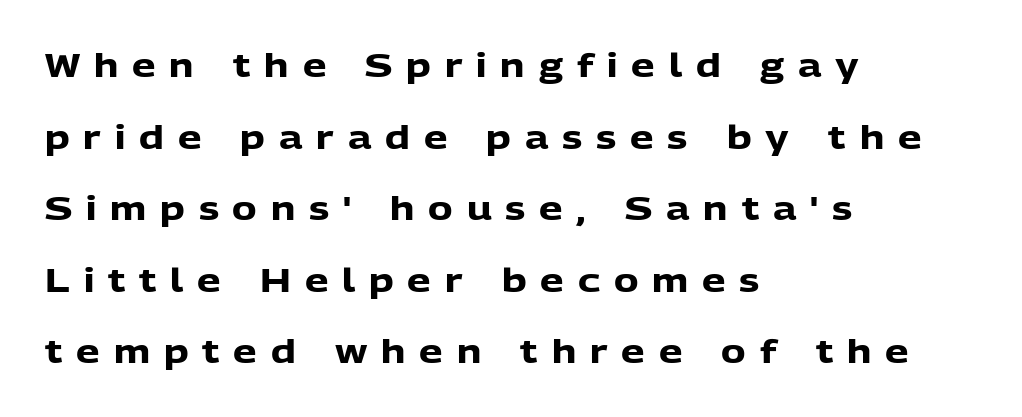
The glyphs are unaccompanied by any horizontal stroke below them. You could not count columns in this text — the font is proportionally spaced. Does extra space separate the letters? Yes, quite a lot of it. Left-aligned paragraph, ragged on the right. The specimen reads as upright at a glance.
